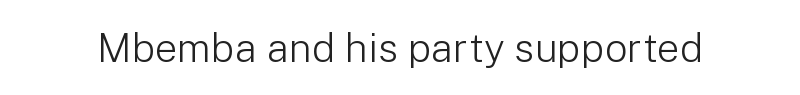
{"serif": "no", "italic": "no", "bold": "no", "weight": "light", "width": "normal", "stroke_contrast": "low", "x_height": "medium", "monospaced": "no", "underline": "no", "letter_spacing": "normal", "letter_spacing_em": 0.0, "glyph_px": 40}
